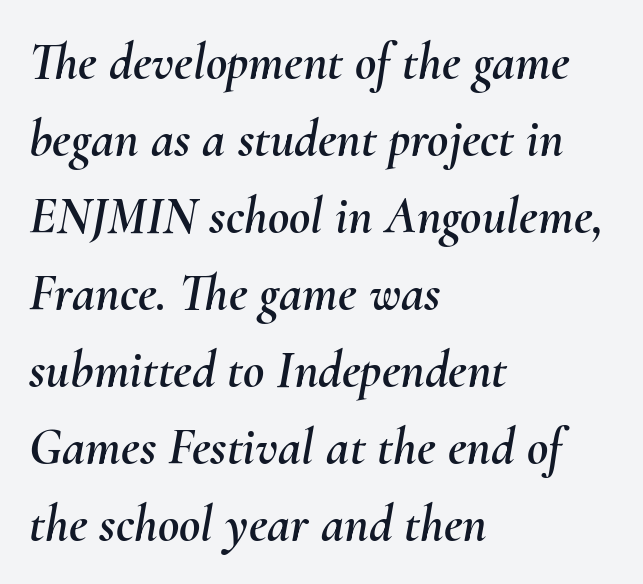
Casual observation: everything's shoved over to the left. How are the letters spaced? Ordinarily, with no added tracking. Rows of type keep a routine distance in the vertical direction. Is this a fixed-width face? No — the glyphs have proportional, varying widths.
